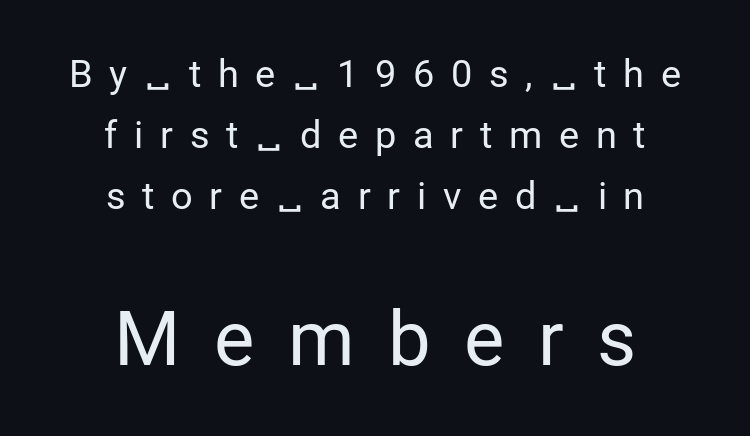
The image shows 76 px regular-weight sans-serif type, upright; set centered, normal line spacing (1.6x), unusually wide letter spacing (+0.44 em), not underlined; the second (bottom) block is 2.0x larger; low stroke contrast and a medium x-height.
